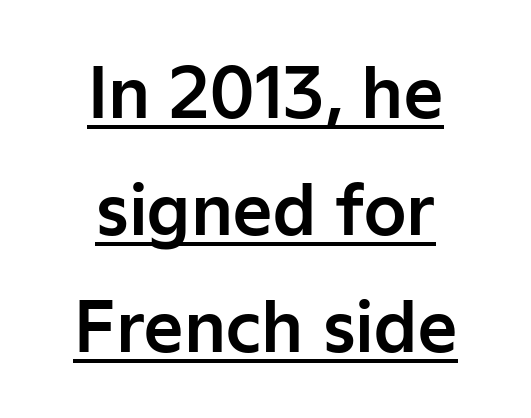
{"serif": "no", "italic": "no", "width": "normal", "stroke_contrast": "low", "x_height": "medium", "monospaced": "no", "underline": "yes", "align": "center", "line_spacing_ratio": 1.72, "letter_spacing": "normal", "letter_spacing_em": 0.0, "glyph_px": 68}
